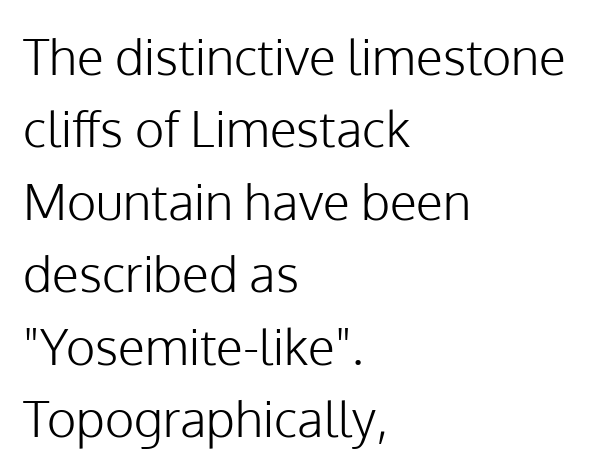
The image shows 50 px light sans-serif type, upright; set left-aligned, normal line spacing (1.45x), normal letter spacing, not underlined; low stroke contrast and a medium x-height.
